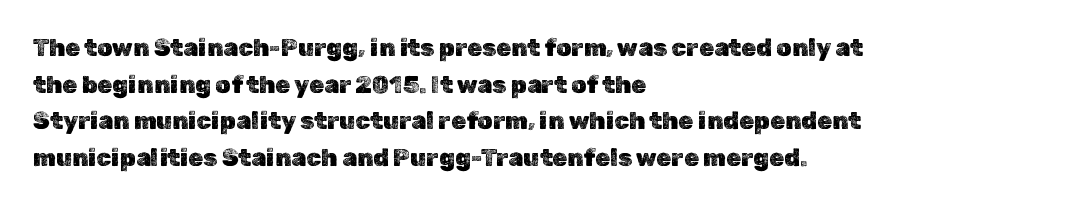
{"italic": "no", "underline": "no", "align": "left", "line_spacing": "normal", "line_spacing_ratio": 1.53, "letter_spacing": "normal", "letter_spacing_em": 0.0, "glyph_px": 24}
